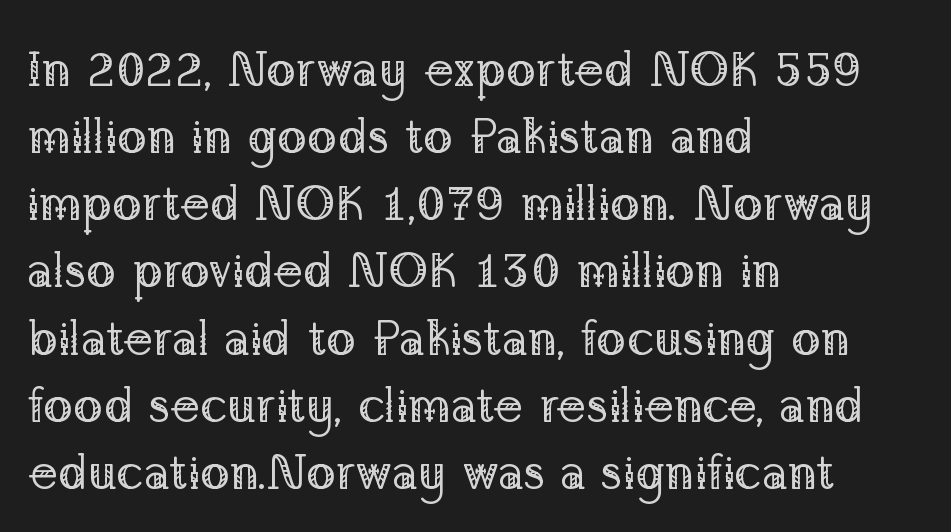
The image shows 49 px regular-weight serif type, upright; set left-aligned, normal line spacing (1.37x), normal letter spacing, not underlined; low stroke contrast and a medium x-height.
